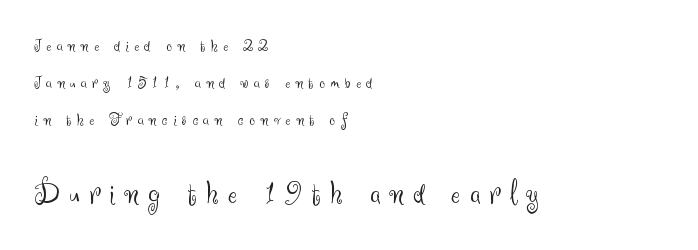
Q: Is the text bold? A: No.
Q: Is the text italic (slanted)? A: No, it is upright.
Q: Is the typeface a serif or a sans-serif typeface? A: Sans-serif.
Q: Is the text underlined? A: No.
Q: How is the paragraph aligned? A: Left-aligned.
Q: Is the spacing between letters normal or unusually wide? A: Unusually wide.
Q: Is the spacing between lines tight, normal or loose? A: Loose.
Q: Which block of text is set in a larger size, the first (top) or the second (bottom)? A: The second (bottom) one.
Q: Width (condensed, normal, or wide)? A: Normal.
Q: Stroke contrast? A: Medium.
Q: x-height? A: Small.
Q: Monospaced? A: No.
